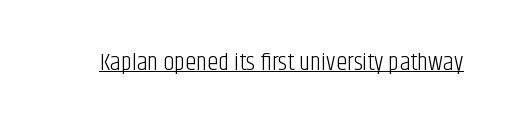
The image shows 25 px text type, upright; set normal letter spacing, underlined.
